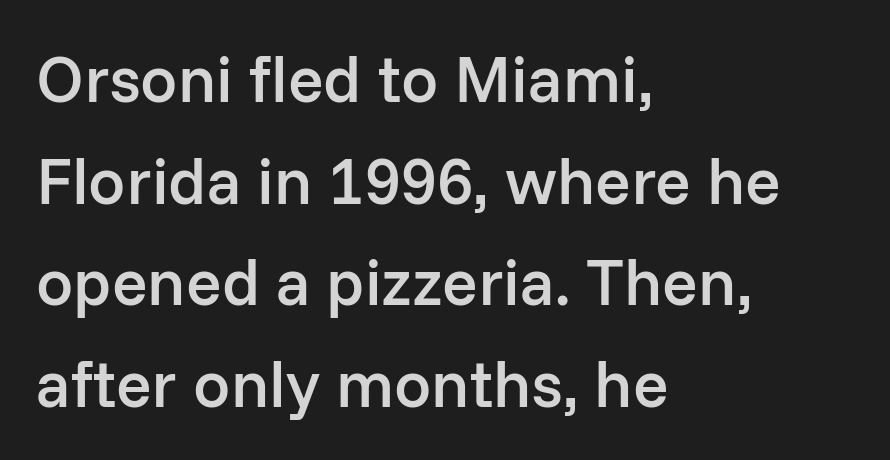
{"serif": "no", "italic": "no", "bold": "semi", "weight": "semibold", "width": "normal", "stroke_contrast": "low", "x_height": "medium", "monospaced": "no", "underline": "no", "align": "left", "line_spacing": "normal", "line_spacing_ratio": 1.54, "letter_spacing": "normal", "letter_spacing_em": 0.0, "glyph_px": 66}
